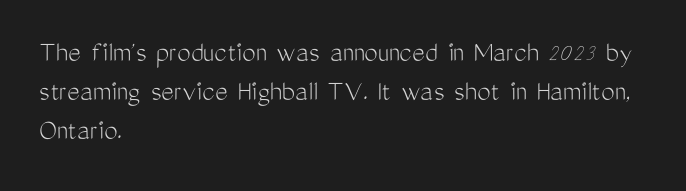
Baseline-to-baseline distance is the conventional proportion of letter height. Nothing heavy about these letters — not bold at all. The letters stand straight up with perfectly vertical stems. The typesetter chose a ragged-right arrangement here. Stroke terminals: plain, sans-serif. Look at the tracking — it's just the regular setting, nothing added.
